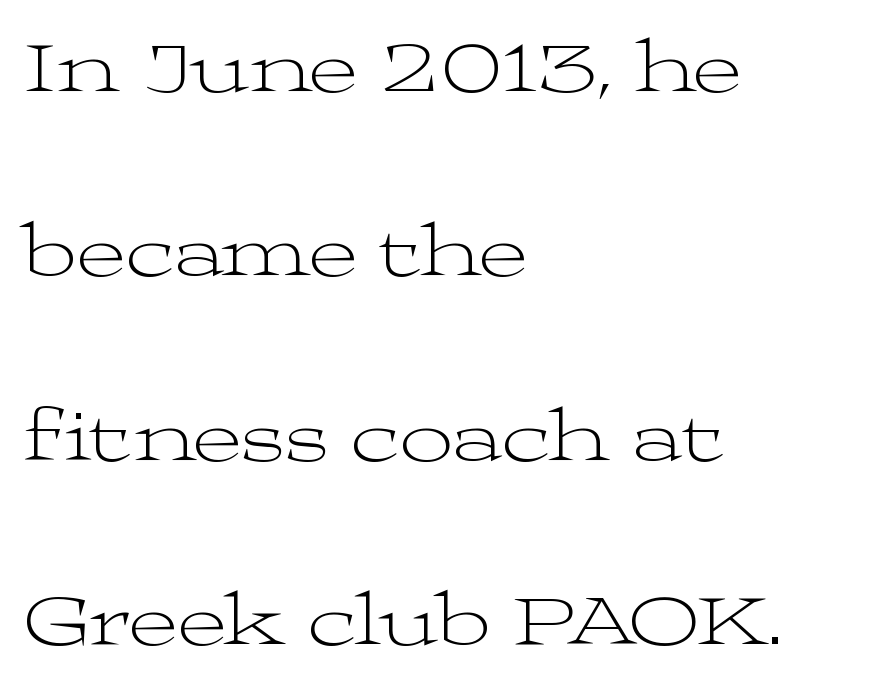
Q: Is the text bold? A: No.
Q: Is the text italic (slanted)? A: No, it is upright.
Q: Is the typeface a serif or a sans-serif typeface? A: Serif.
Q: Is the text underlined? A: No.
Q: How is the paragraph aligned? A: Left-aligned.
Q: Is the spacing between letters normal or unusually wide? A: Normal.
Q: Is the spacing between lines tight, normal or loose? A: Loose.
Q: Width (condensed, normal, or wide)? A: Wide.
Q: Stroke contrast? A: Medium.
Q: x-height? A: Medium.
Q: Monospaced? A: No.
